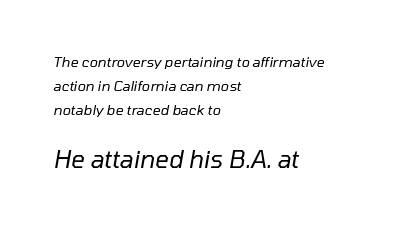
A light-to-regular cut is what we see here. The typesetter chose a ragged-right arrangement here. In terms of letterspacing, this is plain default setting. A student would notice the bottom passage is typeset larger than what precedes it. Has an underline been added? It has not.
